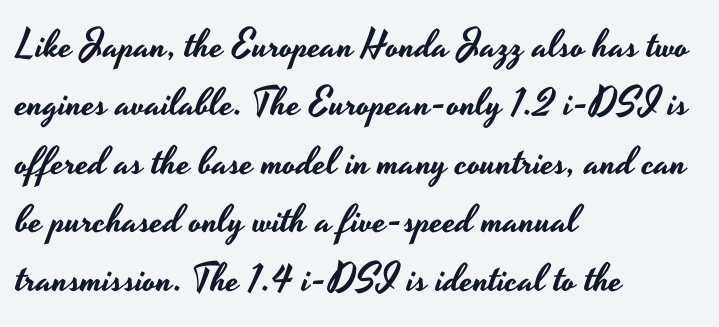
{"serif": "no", "width": "wide", "stroke_contrast": "low", "x_height": "small", "monospaced": "no", "underline": "no", "align": "left", "line_spacing": "normal", "line_spacing_ratio": 1.5, "letter_spacing": "normal", "letter_spacing_em": 0.0, "glyph_px": 39}
